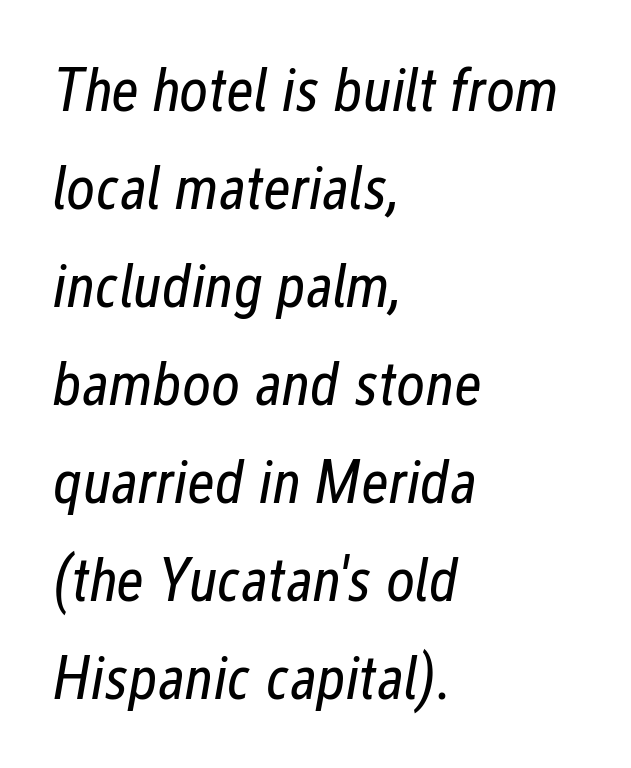
Q: Is the text bold? A: No.
Q: Is the text italic (slanted)? A: Yes, it leans right by about 12 degrees.
Q: Is the text underlined? A: No.
Q: How is the paragraph aligned? A: Left-aligned.
Q: Is the spacing between letters normal or unusually wide? A: Normal.
Q: Is the spacing between lines tight, normal or loose? A: Normal.
Q: Width (condensed, normal, or wide)? A: Condensed.
Q: Stroke contrast? A: Low.
Q: x-height? A: Medium.
Q: Monospaced? A: No.
